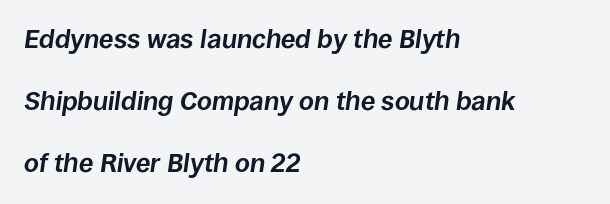
Whoever set this chose breathing room over compactness in the vertical rhythm. The rendering uses a bold face; every stroke is thick and dark. Letter spacing: default. Each line starts at the same left margin while the right side varies.
